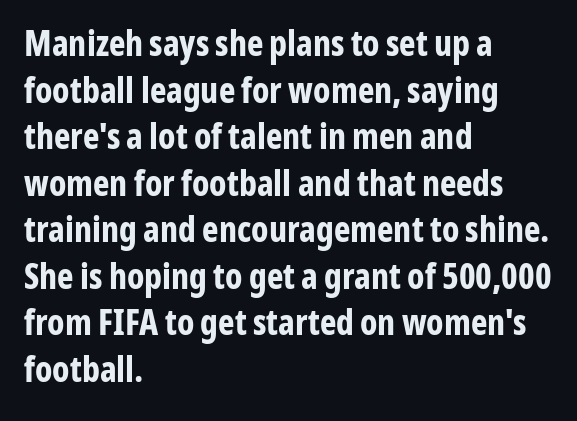
{"serif": "no", "italic": "no", "bold": "yes", "weight": "bold", "width": "condensed", "stroke_contrast": "low", "x_height": "medium", "monospaced": "no", "underline": "no", "align": "left", "line_spacing": "normal", "line_spacing_ratio": 1.33, "letter_spacing": "normal", "letter_spacing_em": 0.0, "glyph_px": 35}
